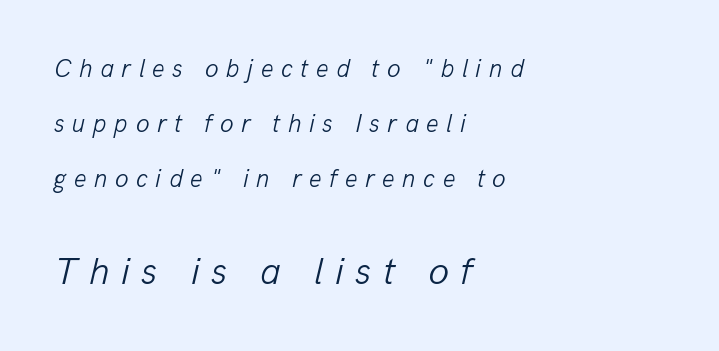
The image shows 38 px light type, italic (leaning right); set left-aligned, loose line spacing (2.2x), unusually wide letter spacing (+0.3 em), not underlined; the second (bottom) block is 1.52x larger; low stroke contrast and a medium x-height.
